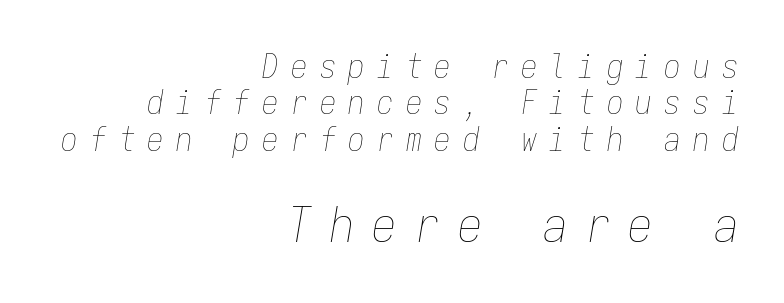
The specimen reads as italic at a glance. The font sits on the lighter half of the weight spectrum, regular included. A clean baseline with only descenders dipping below it. The rag falls on the left side of this text block.
